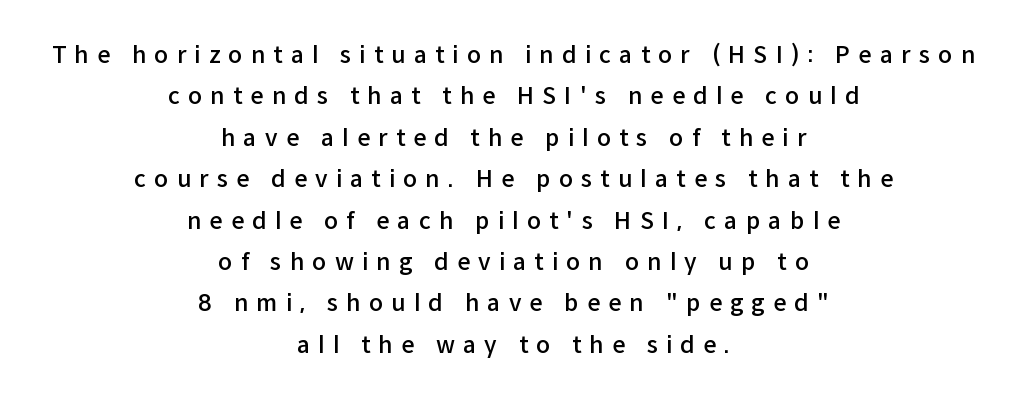
{"italic": "no", "bold": "semi", "underline": "no", "align": "center", "line_spacing_ratio": 1.8, "letter_spacing": "wide", "letter_spacing_em": 0.36, "glyph_px": 23}
